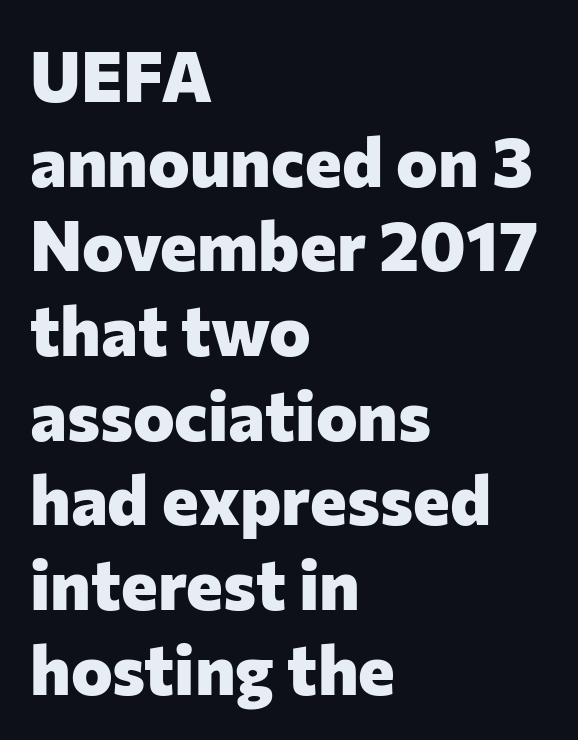
A full-strength bold gives these letters their thick strokes. The lines are quadded left. Examine the stroke ends and you'll find no serifs. The letters advance in unequal steps, a hallmark of proportional type. The type sits square on the baseline with zero lean. Glance below the letters and you will spot only blank space.
